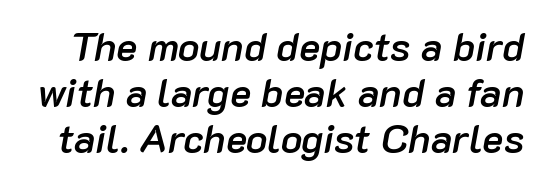
{"italic": "yes", "lean": "right", "slant_degrees": 10, "bold": "semi", "weight": "semibold", "width": "normal", "stroke_contrast": "low", "x_height": "medium", "monospaced": "no", "underline": "no", "line_spacing": "tight", "line_spacing_ratio": 1.15, "letter_spacing": "normal", "letter_spacing_em": 0.0, "glyph_px": 40}
